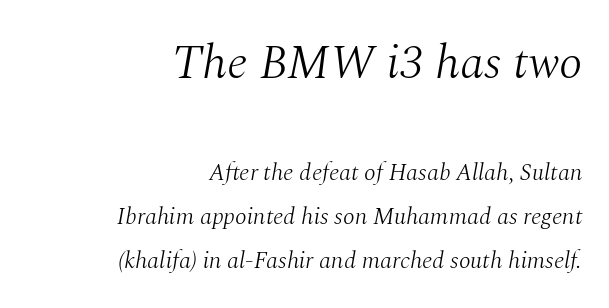
Q: Is the text bold? A: No.
Q: Is the text italic (slanted)? A: Yes, it leans right by about 10 degrees.
Q: Is the typeface a serif or a sans-serif typeface? A: Serif.
Q: Is the text underlined? A: No.
Q: How is the paragraph aligned? A: Right-aligned.
Q: Is the spacing between letters normal or unusually wide? A: Normal.
Q: Which block of text is set in a larger size, the first (top) or the second (bottom)? A: The first (top) one.
Q: Width (condensed, normal, or wide)? A: Normal.
Q: Stroke contrast? A: Medium.
Q: x-height? A: Medium.
Q: Monospaced? A: No.
